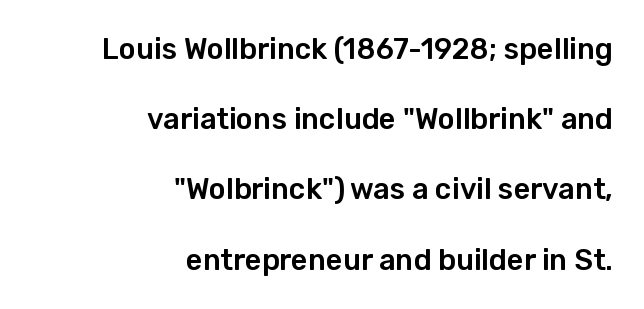
Reading down the column, the eye jumps a long way to each next line. The font's upright variant was chosen for this text. Look at the bottom of the vertical strokes: they stop flat, with no serifs. Compared with typical body copy, the letter spacing here is the same. Just letters on the line, the space beneath them empty. Horizontally, the lines are justified to the trailing edge only.
